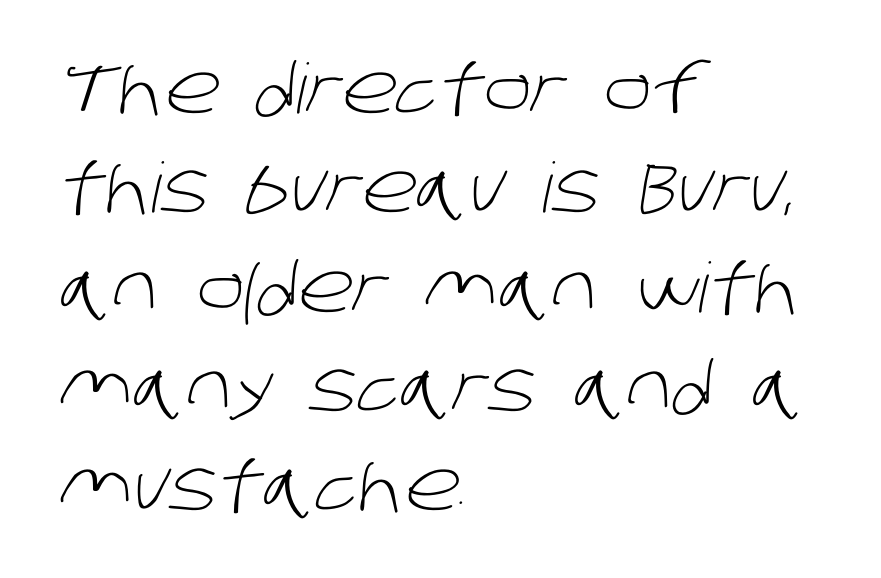
Q: Is the text bold? A: No.
Q: Is the typeface a serif or a sans-serif typeface? A: Sans-serif.
Q: Is the text underlined? A: No.
Q: How is the paragraph aligned? A: Left-aligned.
Q: Is the spacing between letters normal or unusually wide? A: Normal.
Q: Is the spacing between lines tight, normal or loose? A: Normal.
Q: Width (condensed, normal, or wide)? A: Normal.
Q: Stroke contrast? A: Low.
Q: x-height? A: Large.
Q: Monospaced? A: No.
